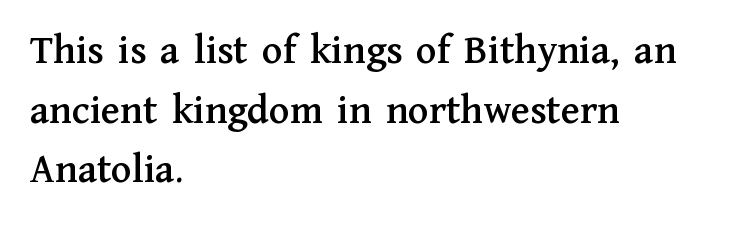
{"serif": "yes", "italic": "no", "width": "normal", "stroke_contrast": "medium", "x_height": "medium", "monospaced": "no", "underline": "no", "align": "left", "line_spacing": "normal", "line_spacing_ratio": 1.42, "letter_spacing": "normal", "letter_spacing_em": 0.0, "glyph_px": 42}
